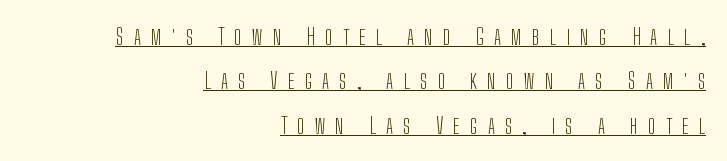
It's the straight-up-and-down kind of type. You can see a thin bar hugging the bottom of the glyphs. Visually the block forms a straight wall on the right and a jagged coastline on the left. Widely set lines give the paragraph a tall, airy silhouette. The weight tops out at a normal text grade. Letter spacing: wide.
